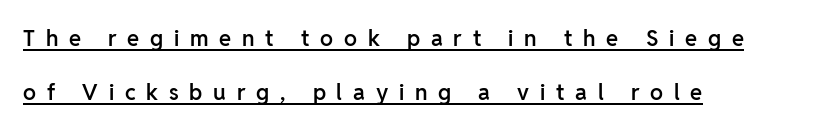
{"italic": "no", "bold": "semi", "underline": "yes", "align": "left", "line_spacing": "loose", "line_spacing_ratio": 2.45, "letter_spacing": "wide", "letter_spacing_em": 0.49, "glyph_px": 22}
